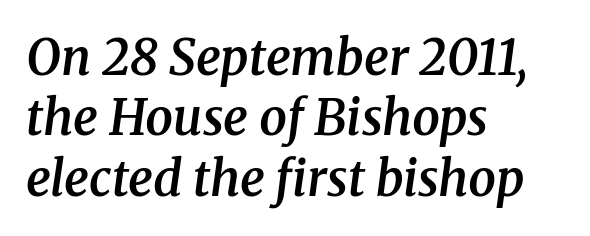
The image shows 49 px semibold serif type, italic (leaning right); set left-aligned, line spacing 1.23x, normal letter spacing, not underlined; medium stroke contrast and a medium x-height.
